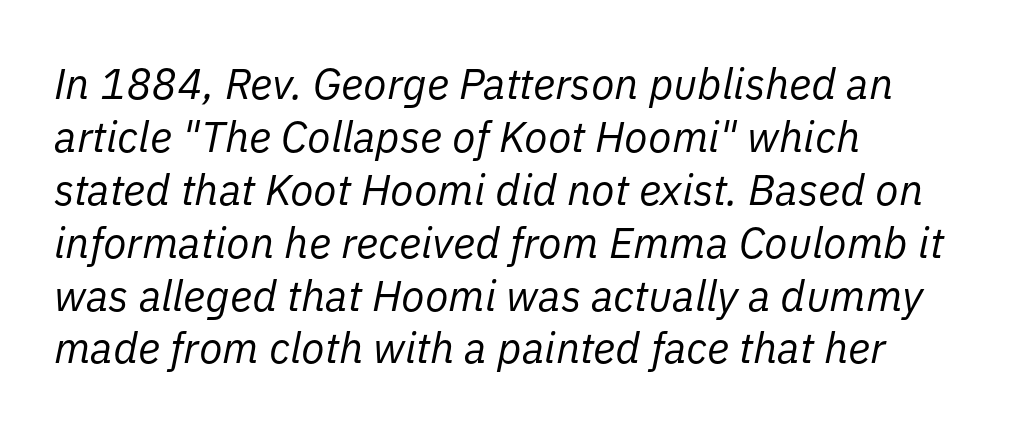
The image shows 43 px regular-weight type, italic (leaning right); set left-aligned, line spacing 1.23x, normal letter spacing, not underlined; low stroke contrast and a medium x-height.
